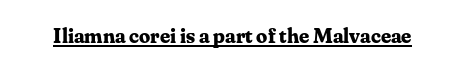
{"italic": "no", "bold": "yes", "underline": "yes", "letter_spacing": "normal", "letter_spacing_em": 0.0, "glyph_px": 22}
